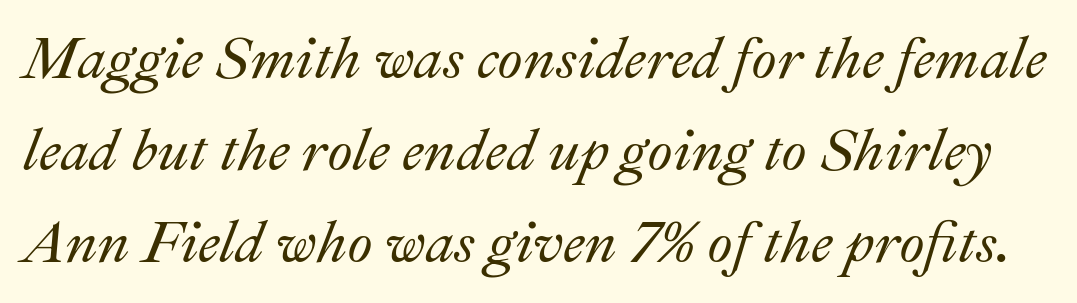
{"italic": "yes", "lean": "right", "slant_degrees": 22, "width": "normal", "stroke_contrast": "medium", "x_height": "small", "monospaced": "no", "underline": "no", "line_spacing": "normal", "line_spacing_ratio": 1.59, "letter_spacing": "normal", "letter_spacing_em": 0.0, "glyph_px": 58}
